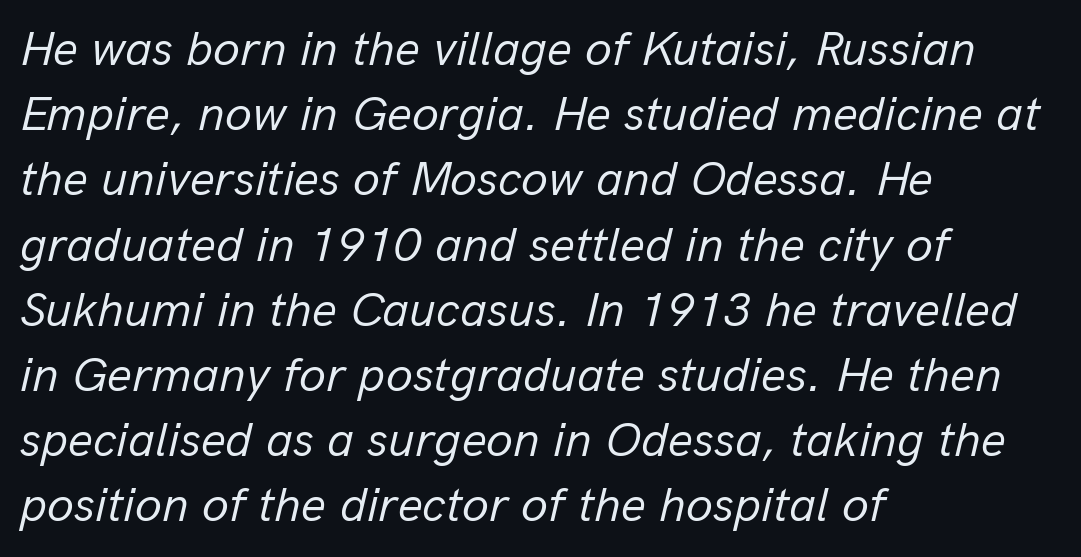
The image shows 49 px regular-weight type, italic (leaning right); set left-aligned, normal line spacing (1.33x), normal letter spacing, not underlined; low stroke contrast and a medium x-height.
